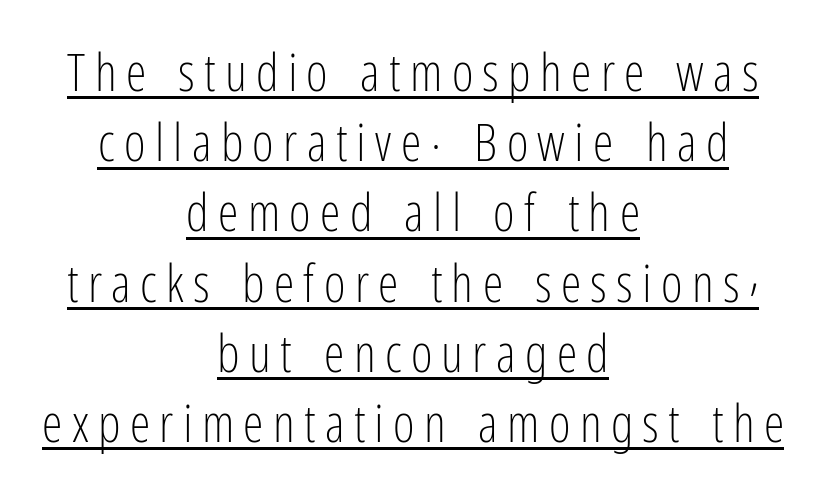
The strokes carry an ordinary text weight at most. The face used here is proportionally spaced, like ordinary book or web type. The lettering is marked with a stroke running underneath it. Rows of type keep a routine distance in the vertical direction.
